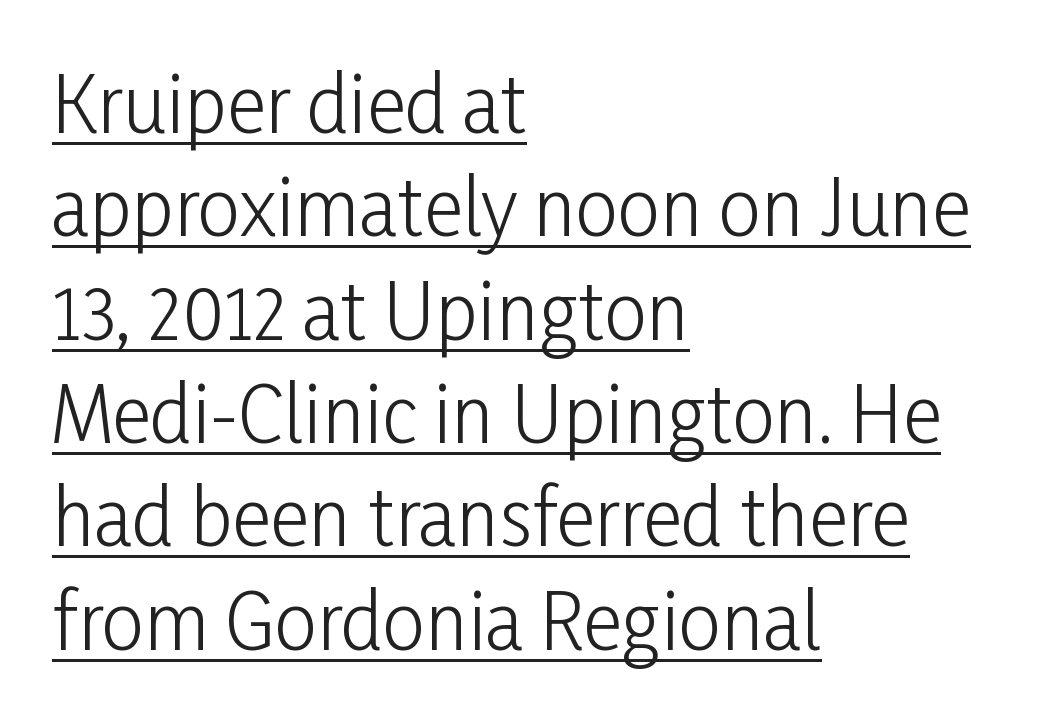
Line starts are locked; line ends wander. The letters advance in unequal steps, a hallmark of proportional type. Nothing heavy about these letters — not bold at all. You can tell it's not italic because the verticals are truly vertical. Each letter's strokes conclude bluntly, with no projecting serifs. Honestly, the row spacing looks completely unremarkable.
